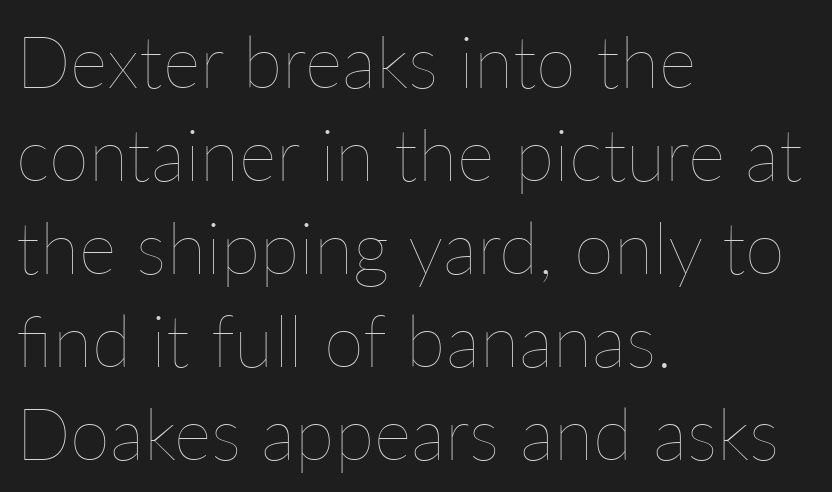
{"italic": "no", "bold": "no", "weight": "thin", "width": "normal", "stroke_contrast": "low", "x_height": "medium", "monospaced": "no", "underline": "no", "align": "left", "line_spacing": "normal", "line_spacing_ratio": 1.29, "letter_spacing": "normal", "letter_spacing_em": 0.0, "glyph_px": 72}
